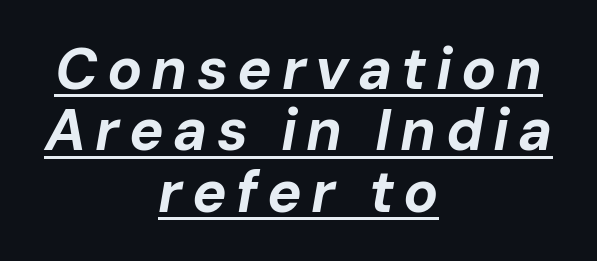
Notice how the stems are inclined rather than vertical — that's the hallmark of italics. Note the varied advance widths — an 'i' is clearly narrower than an 'm'. In terms of leading, this rendering errs on the cramped side. This is underlined copy, the kind a proofreader might mark for attention. Summary of weight: heavy, a full bold.
